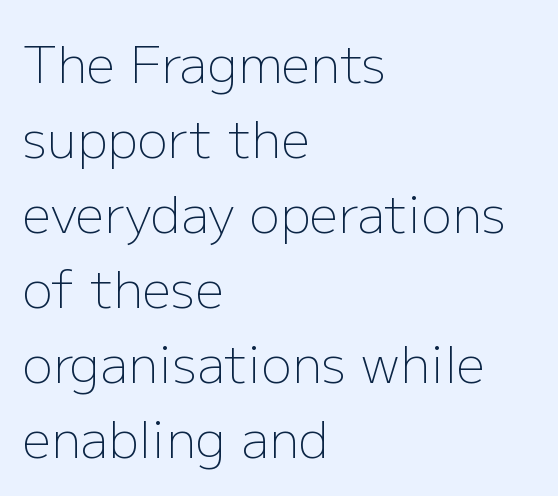
The image shows 51 px light sans-serif type, upright; set left-aligned, normal line spacing (1.47x), normal letter spacing, not underlined; low stroke contrast and a medium x-height.
